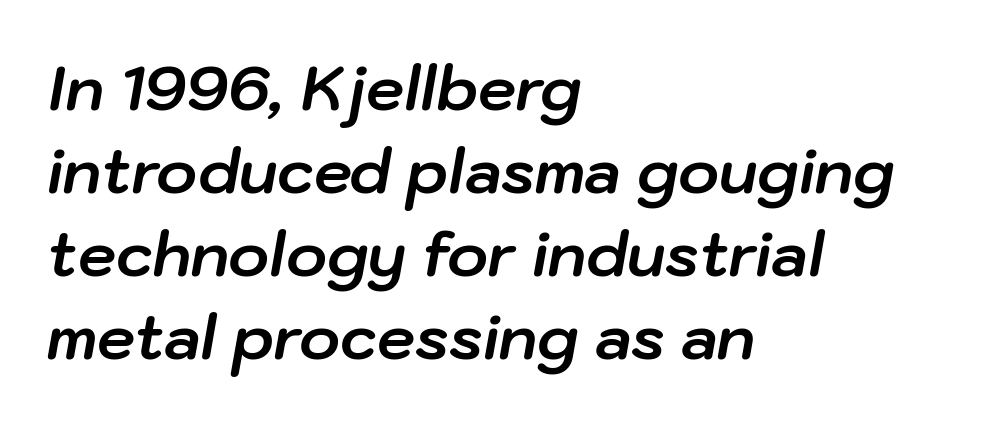
The typesetting leans heavy: a genuine bold. Summary of vertical rhythm: regular, with standard interline spacing. Decoration check: the copy has no underline. A student would call this left alignment; a typographer would say flush left, rag right.
